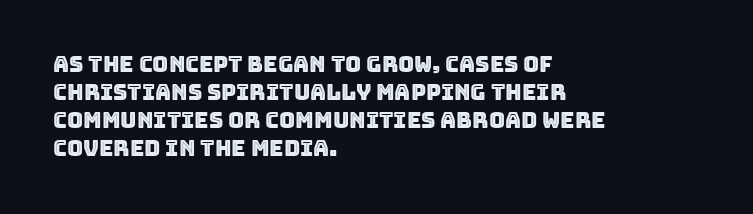
Style check: upright. Decoration check: the copy has no underline. The gaps between neighbouring characters are ordinary and unremarkable. This sample is left-justified, so line endings fall wherever the words run out. The rows are spaced the way most documents space them.
